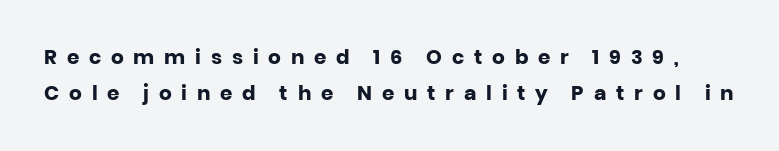
The words here are not underlined. This sample uses expanded letter spacing, leaving extra air between glyphs. These lines carry a lot of weight — the face is fully bold. It's the straight-up-and-down kind of type.
